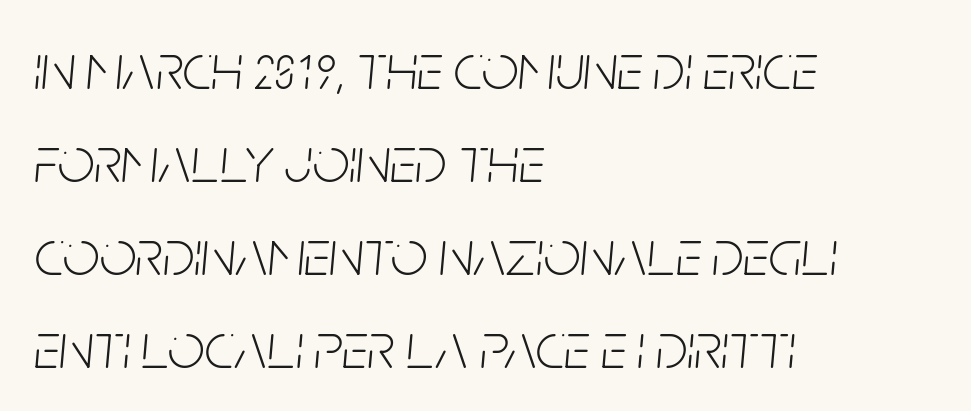
The image shows 65 px light, condensed type, italic (leaning right); set left-aligned, normal line spacing (1.43x), normal letter spacing, not underlined; low stroke contrast and a large x-height.
